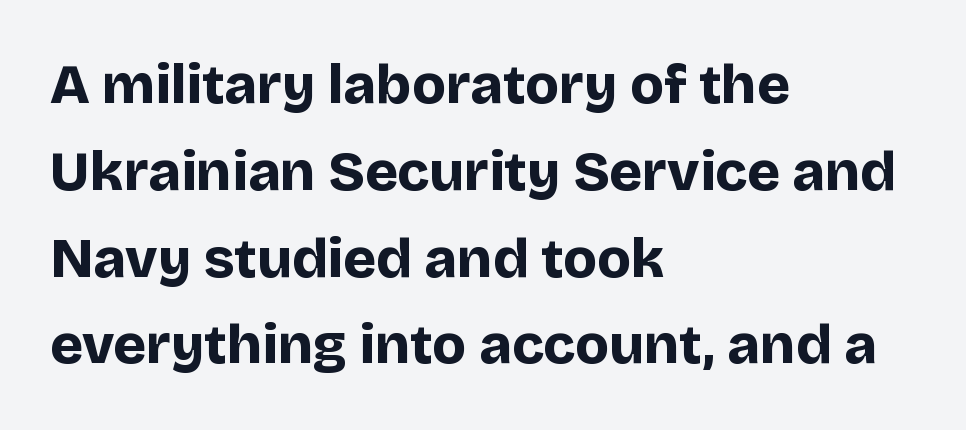
Q: Is the text bold? A: Yes.
Q: Is the text italic (slanted)? A: No, it is upright.
Q: Is the typeface a serif or a sans-serif typeface? A: Sans-serif.
Q: Is the text underlined? A: No.
Q: How is the paragraph aligned? A: Left-aligned.
Q: Is the spacing between letters normal or unusually wide? A: Normal.
Q: Is the spacing between lines tight, normal or loose? A: Normal.
Q: Width (condensed, normal, or wide)? A: Normal.
Q: Stroke contrast? A: Low.
Q: x-height? A: Large.
Q: Monospaced? A: No.
